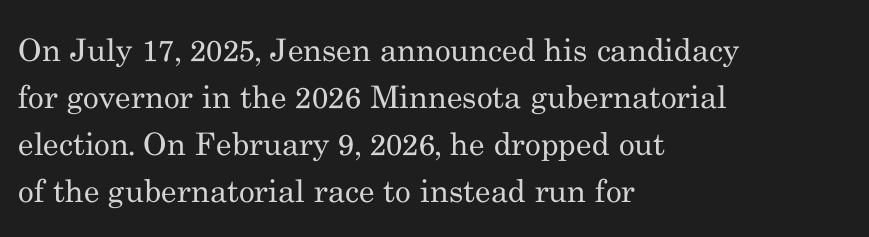
Q: Is the text bold? A: No.
Q: Is the text italic (slanted)? A: No, it is upright.
Q: Is the typeface a serif or a sans-serif typeface? A: Serif.
Q: Is the text underlined? A: No.
Q: How is the paragraph aligned? A: Left-aligned.
Q: Is the spacing between letters normal or unusually wide? A: Normal.
Q: Is the spacing between lines tight, normal or loose? A: Normal.
Q: Width (condensed, normal, or wide)? A: Normal.
Q: Stroke contrast? A: Medium.
Q: x-height? A: Small.
Q: Monospaced? A: No.
